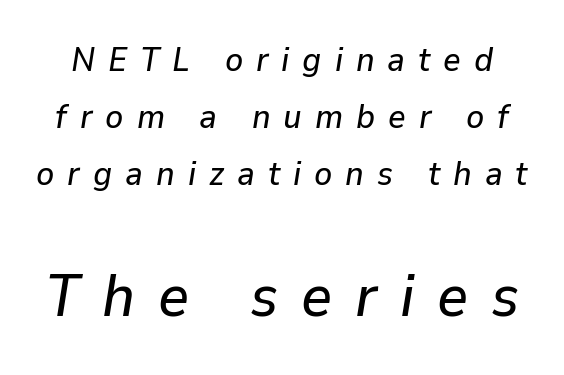
Q: Is the text italic (slanted)? A: Yes, it leans right by about 9 degrees.
Q: Is the text underlined? A: No.
Q: Is the spacing between letters normal or unusually wide? A: Unusually wide.
Q: Is the spacing between lines tight, normal or loose? A: Normal.
Q: Which block of text is set in a larger size, the first (top) or the second (bottom)? A: The second (bottom) one.
Q: Width (condensed, normal, or wide)? A: Normal.
Q: Stroke contrast? A: Low.
Q: x-height? A: Medium.
Q: Monospaced? A: No.
